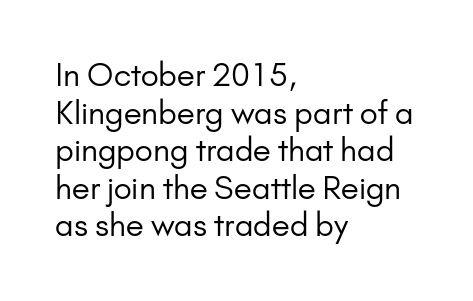
The image shows 31 px regular-weight sans-serif type, upright; set left-aligned, line spacing 1.21x, normal letter spacing, not underlined; low stroke contrast and a small x-height.
